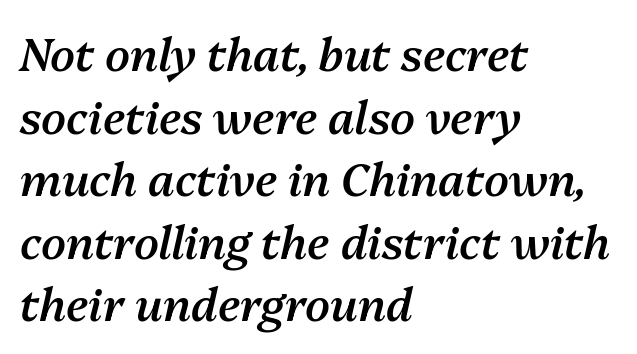
Short and long lines alike share a common starting point at left. Its strokes are somewhat broadened, the hallmark of semibold type. Letter spacing: default. The rendering uses natural spacing where letterforms have individual widths. Looking at the ascenders, they clearly lean. A normal amount of white space separates one row of letters from the next.
